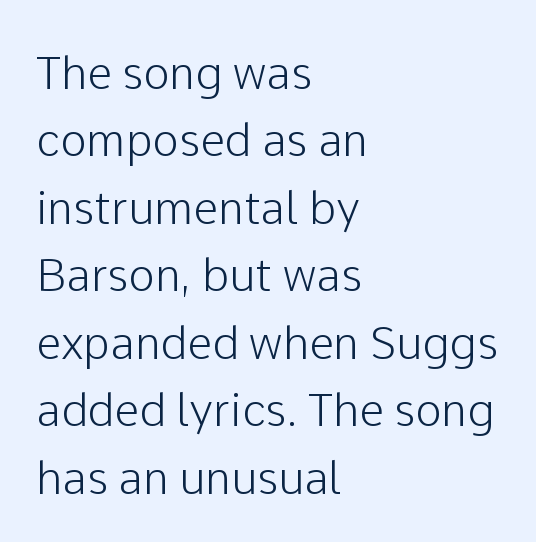
{"serif": "no", "italic": "no", "width": "normal", "stroke_contrast": "low", "x_height": "medium", "monospaced": "no", "underline": "no", "align": "left", "line_spacing": "normal", "line_spacing_ratio": 1.5, "letter_spacing": "normal", "letter_spacing_em": 0.0, "glyph_px": 45}
